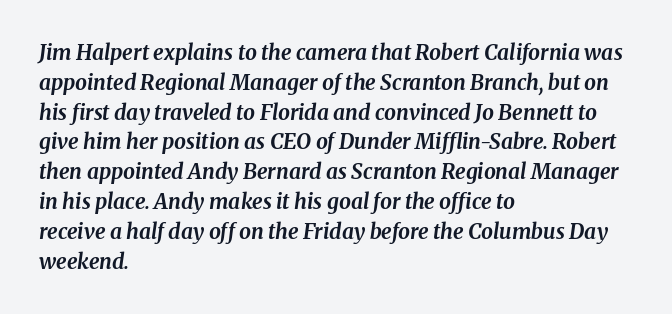
The specimen reads as italic at a glance. Every row of glyphs begins at an identical x-position on the left. Look at the tracking — it's just the regular setting, nothing added. A dark, heavy texture on the line: the type is bold.
